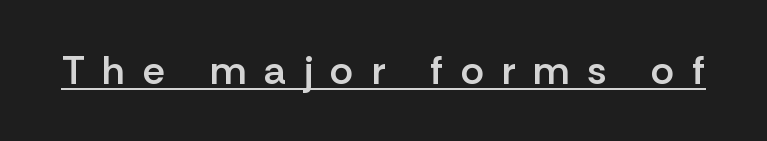
The image shows 40 px semibold sans-serif type, upright; set unusually wide letter spacing (+0.44 em), underlined; low stroke contrast and a medium x-height.
